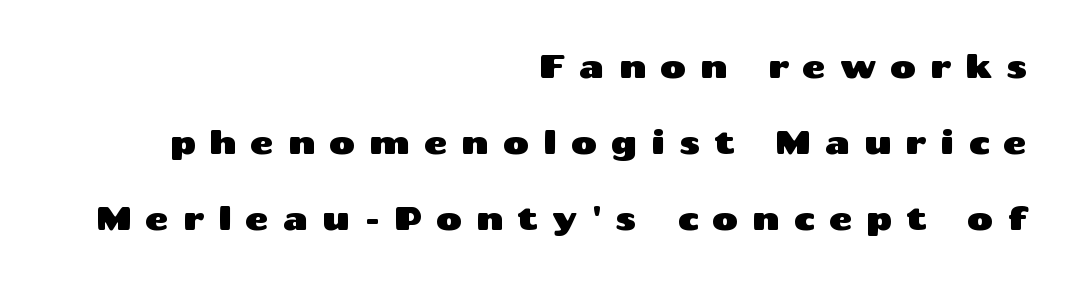
This sample is right-justified, so line beginnings fall wherever the words allow. Varying glyph widths throughout — classic text-font behaviour. This sample uses an upright cut, with every glyph sitting square on the baseline. The rendering shows plain stroke endings on the letterforms — a sans-serif design.
